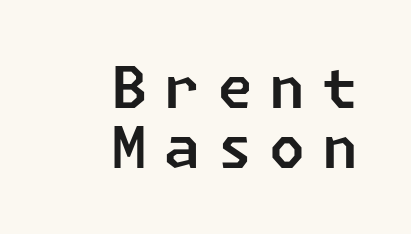
Spacing between characters has been opened up far beyond the box default. This is sans-serif lettering, the kind often seen on screens and signage. The leading is snug, giving the passage a crowded texture. A bare baseline throughout the passage. These lines are set flush right with a ragged left edge.
